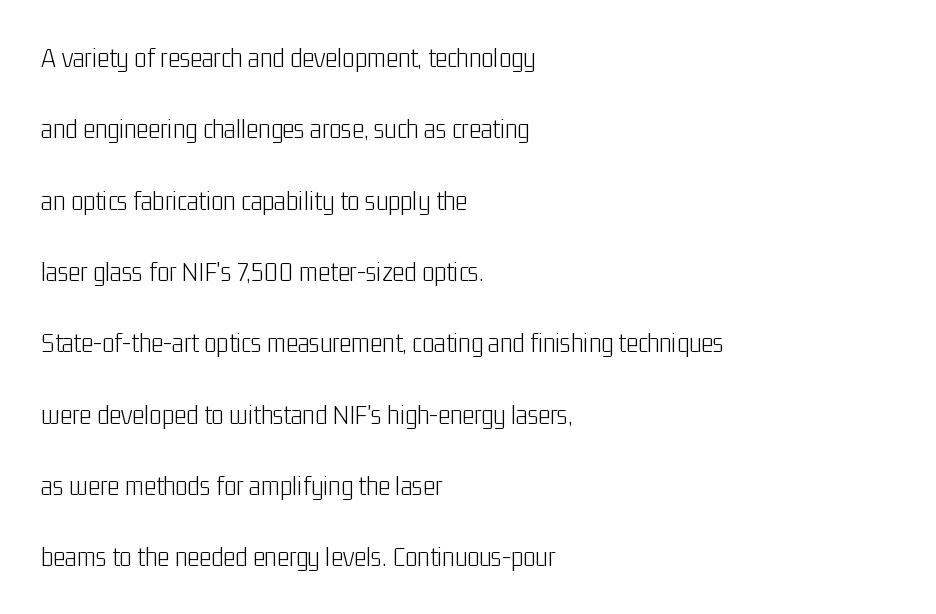
Q: Is the text bold? A: No.
Q: Is the text italic (slanted)? A: No, it is upright.
Q: Is the typeface a serif or a sans-serif typeface? A: Sans-serif.
Q: Is the text underlined? A: No.
Q: How is the paragraph aligned? A: Left-aligned.
Q: Is the spacing between letters normal or unusually wide? A: Normal.
Q: Is the spacing between lines tight, normal or loose? A: Loose.
Q: Width (condensed, normal, or wide)? A: Condensed.
Q: Stroke contrast? A: Low.
Q: x-height? A: Medium.
Q: Monospaced? A: No.
